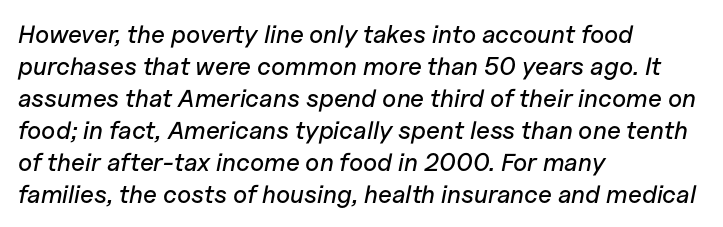
Q: Is the text italic (slanted)? A: Yes, it leans right by about 11 degrees.
Q: Is the text underlined? A: No.
Q: How is the paragraph aligned? A: Left-aligned.
Q: Is the spacing between letters normal or unusually wide? A: Normal.
Q: Is the spacing between lines tight, normal or loose? A: Normal.
